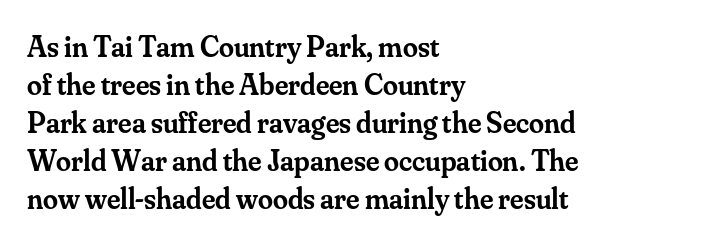
Layout note: lines flush left. The passage shown is typed in a proportional face where columns would drift. Every character sits straight up, as roman type does. Type style note: has serifs. Rows of type keep a routine distance in the vertical direction. Here the glyphs are tracked normally, forming tight word shapes.
